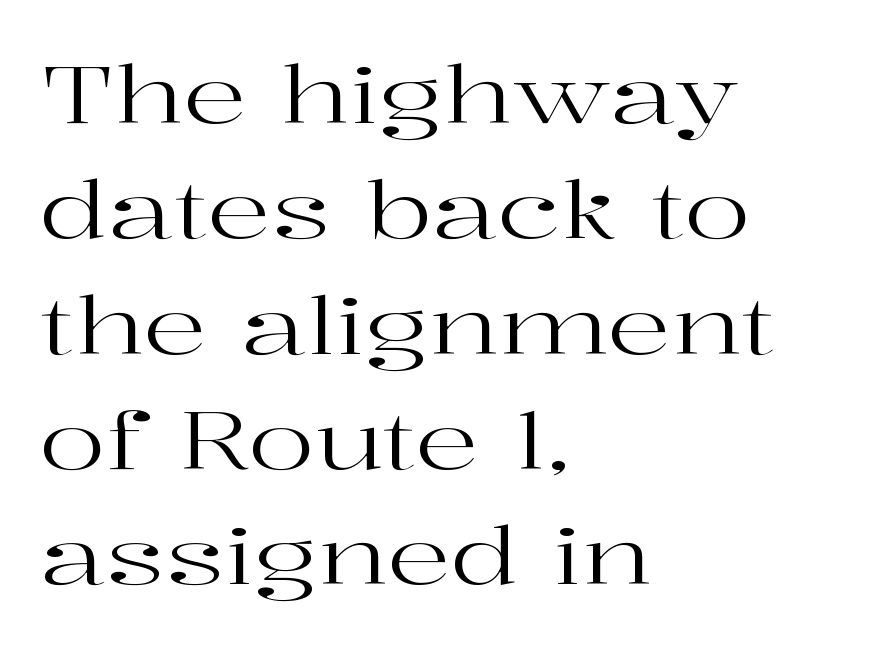
Tall strokes in this sample are plumb rather than angled. Summary of vertical rhythm: regular, with standard interline spacing. Caption: face not bold, strokes unweighted. Horizontally, the lines are justified to the leading edge only. This is serif lettering, the kind often seen in printed books. Standard letterfit; no display-style spreading of the glyphs.
